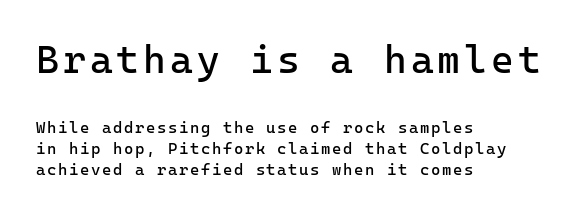
The image shows 39 px regular-weight sans-serif type, upright; set left-aligned, normal line spacing (1.31x), not underlined; the first (top) block is 2.44x larger; low stroke contrast and a medium x-height.
